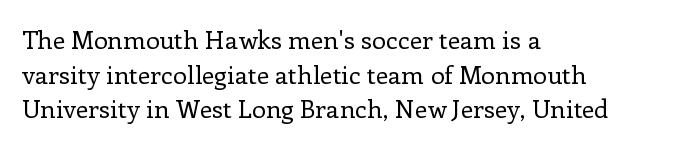
The image shows 25 px text type, upright; set left-aligned, normal line spacing (1.39x), normal letter spacing, not underlined.
